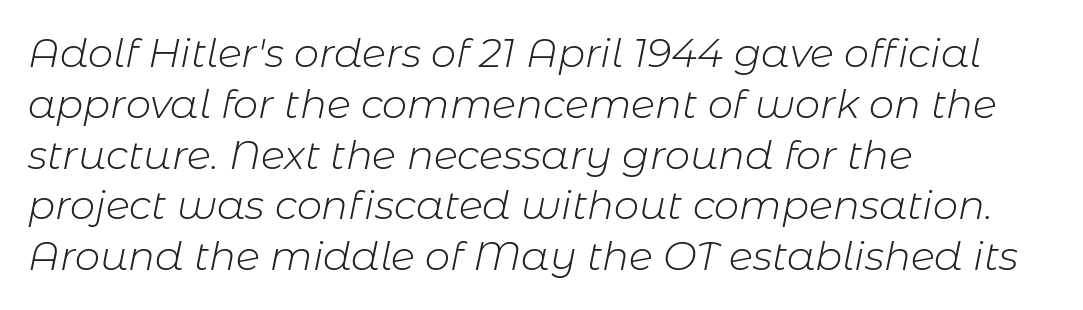
The image shows 40 px light type, italic (leaning right); set left-aligned, normal line spacing (1.27x), normal letter spacing, not underlined; low stroke contrast and a medium x-height.
